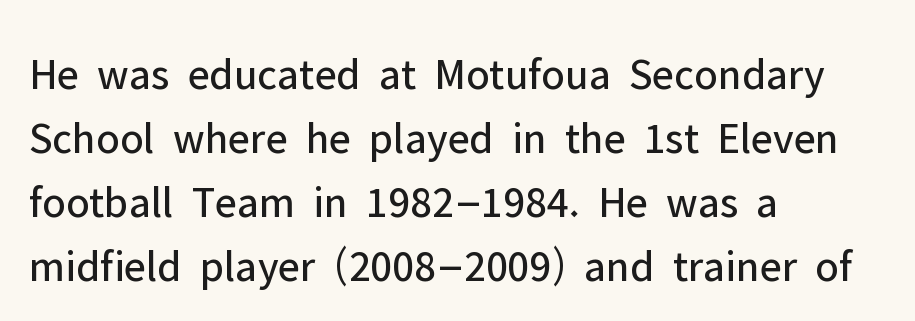
Q: Is the text bold? A: No.
Q: Is the text italic (slanted)? A: No, it is upright.
Q: Is the typeface a serif or a sans-serif typeface? A: Sans-serif.
Q: Is the text underlined? A: No.
Q: How is the paragraph aligned? A: Left-aligned.
Q: Is the spacing between letters normal or unusually wide? A: Normal.
Q: Is the spacing between lines tight, normal or loose? A: Normal.
Q: Width (condensed, normal, or wide)? A: Normal.
Q: Stroke contrast? A: Low.
Q: x-height? A: Medium.
Q: Monospaced? A: No.
